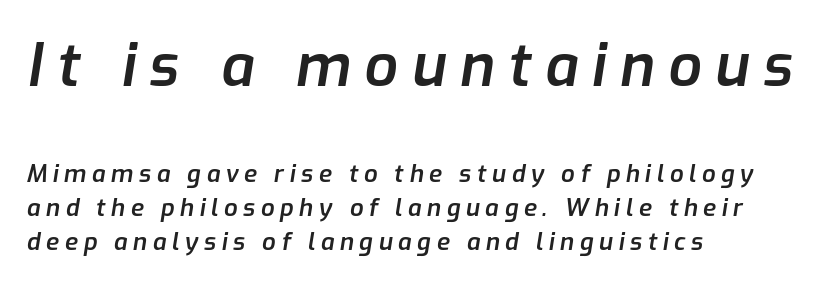
The image shows 59 px semibold type, italic (leaning right); set left-aligned, normal line spacing (1.42x), unusually wide letter spacing (+0.23 em), not underlined; the first (top) block is 2.46x larger; low stroke contrast and a medium x-height.
